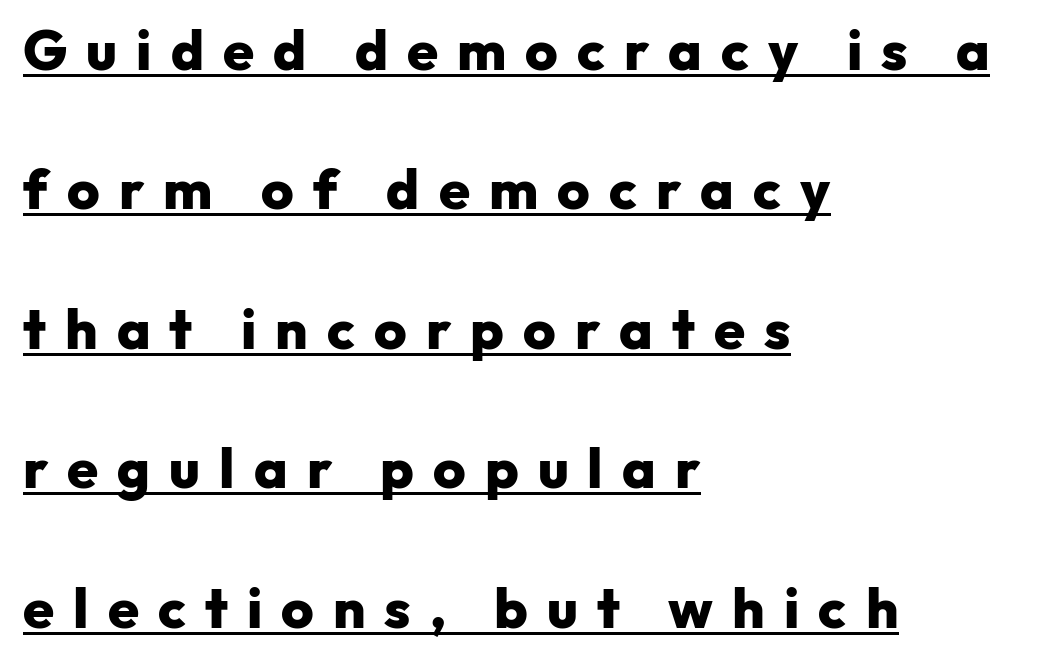
The lettering holds an erect, upright posture throughout. Students, this is bold: see how much ink each stroke carries. These lines are rendered in a variable-pitch font. The space between consecutive lines is lavish. Does a line run under the words? Yes, clearly. Words appear elongated and porous because spacing is wide.
